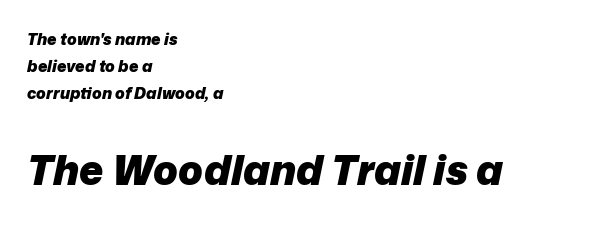
These lines were composed using italics. Summary of weight: heavy, a full bold. Successive baselines arrive at the customary interval. Which of the two is more prominent by size? The second, at the bottom. Do the characters align in a grid? No, the font is proportional. Descenders hang freely into open space.
